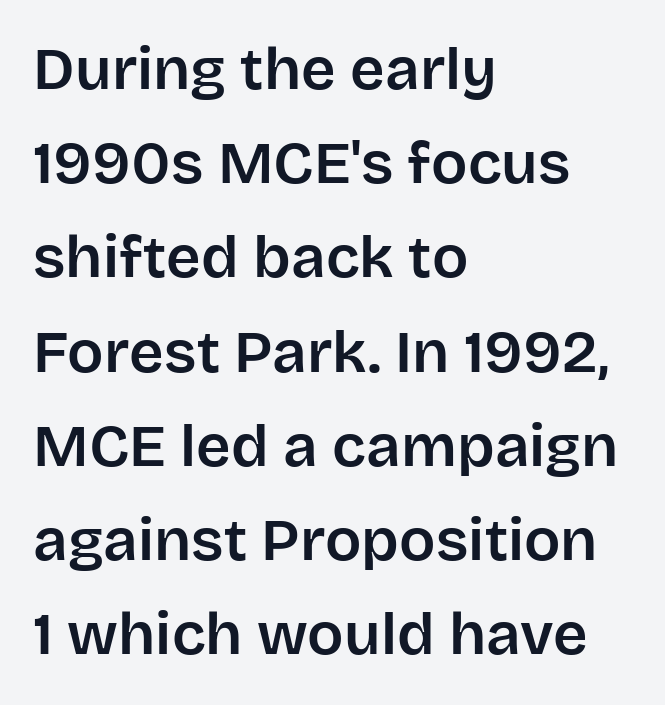
Q: Is the text italic (slanted)? A: No, it is upright.
Q: Is the typeface a serif or a sans-serif typeface? A: Sans-serif.
Q: Is the text underlined? A: No.
Q: How is the paragraph aligned? A: Left-aligned.
Q: Is the spacing between letters normal or unusually wide? A: Normal.
Q: Is the spacing between lines tight, normal or loose? A: Normal.
Q: Width (condensed, normal, or wide)? A: Normal.
Q: Stroke contrast? A: Low.
Q: x-height? A: Large.
Q: Monospaced? A: No.
